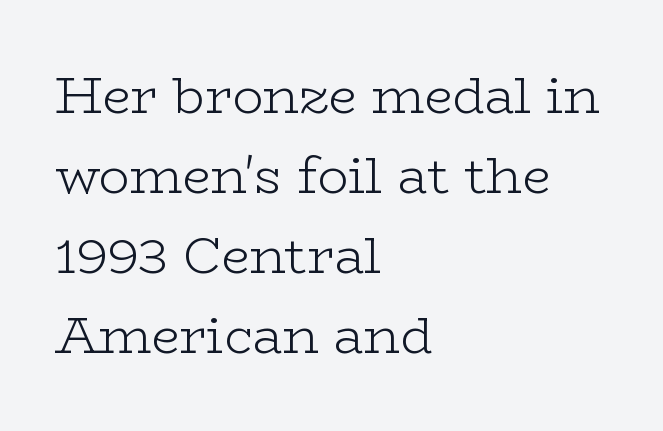
{"serif": "yes", "italic": "no", "bold": "no", "weight": "light", "width": "wide", "stroke_contrast": "low", "x_height": "medium", "monospaced": "no", "underline": "no", "align": "left", "line_spacing": "normal", "line_spacing_ratio": 1.57, "letter_spacing": "normal", "letter_spacing_em": 0.0, "glyph_px": 51}
